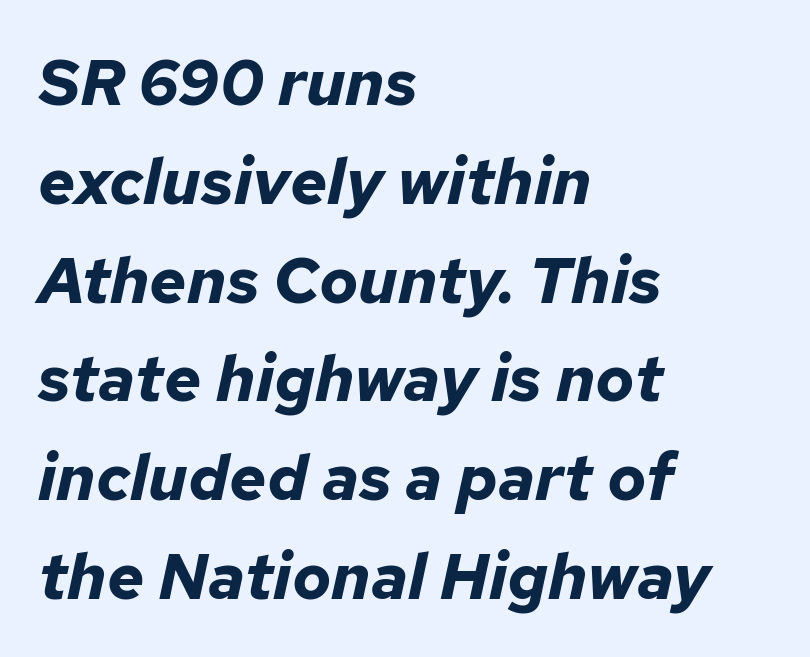
Q: Is the text bold? A: Yes.
Q: Is the text italic (slanted)? A: Yes, it leans right by about 12 degrees.
Q: Is the text underlined? A: No.
Q: How is the paragraph aligned? A: Left-aligned.
Q: Is the spacing between letters normal or unusually wide? A: Normal.
Q: Is the spacing between lines tight, normal or loose? A: Normal.
Q: Width (condensed, normal, or wide)? A: Normal.
Q: Stroke contrast? A: Low.
Q: x-height? A: Medium.
Q: Monospaced? A: No.
